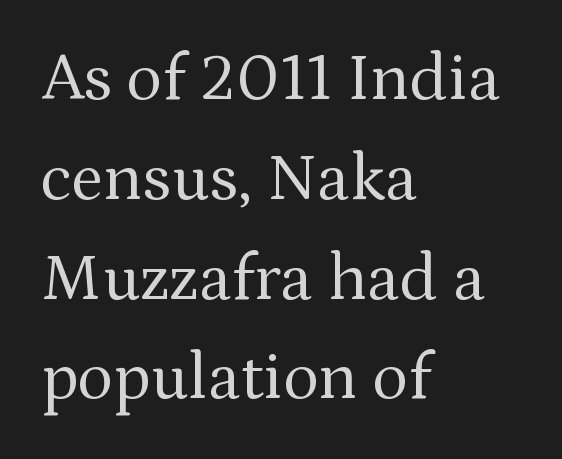
The image shows 67 px regular-weight serif type, upright; set left-aligned, normal line spacing (1.49x), normal letter spacing, not underlined; medium stroke contrast and a medium x-height.
